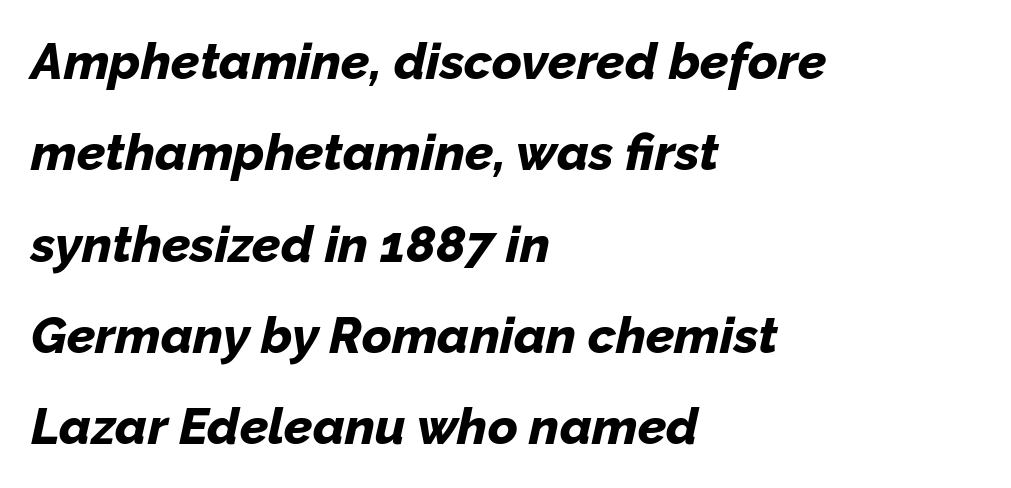
Character widths vary here, with narrow letters taking less room than wide ones. Posture: slanted. Characters follow at the spacing the type designer built in. The rendering anchors every line to the left-hand side.
